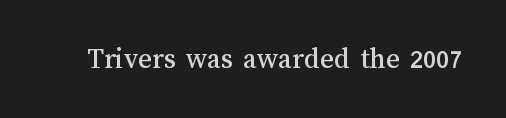
Q: Is the text italic (slanted)? A: No, it is upright.
Q: Is the text underlined? A: No.
Q: Is the spacing between letters normal or unusually wide? A: Normal.
Q: Width (condensed, normal, or wide)? A: Normal.
Q: Stroke contrast? A: Medium.
Q: x-height? A: Medium.
Q: Monospaced? A: No.
